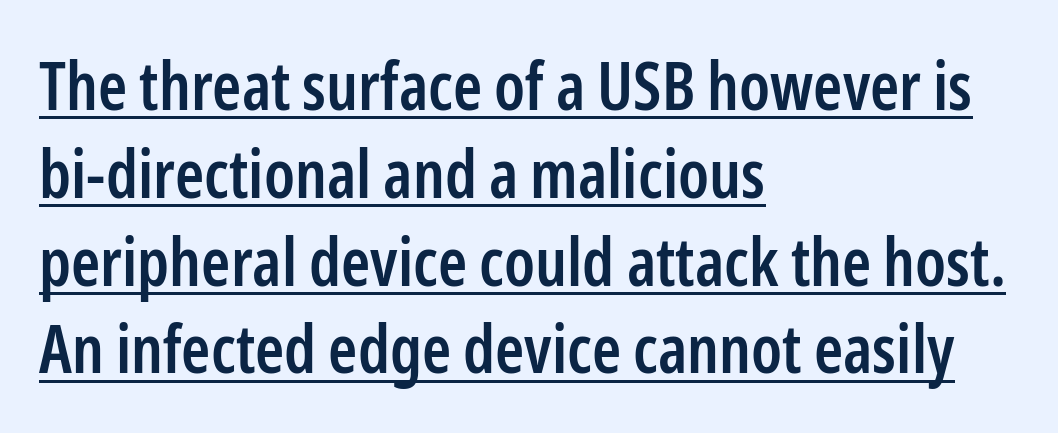
The lettering stays uniformly vertical, giving the passage a roman look. The glyphs are accompanied by a horizontal stroke just below them. No extra tracking has been applied to these lines. This rendering employs a face without finishing strokes, i.e., a sans-serif. In CSS terms this would be text-align: left. This sample keeps an unexceptional amount of space between lines.
